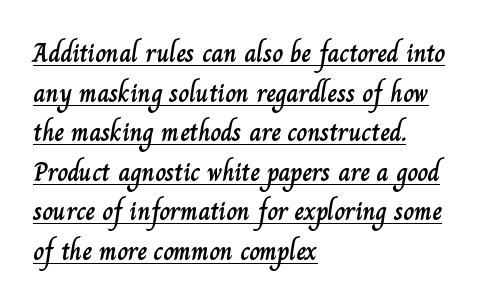
The image shows 26 px text type; set left-aligned, normal line spacing (1.52x), normal letter spacing, underlined.
